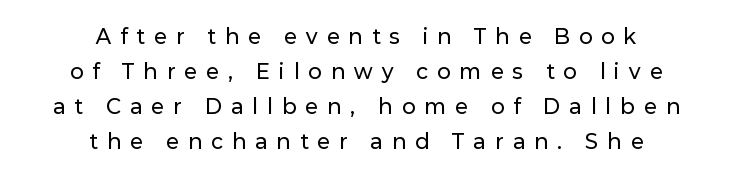
The image shows 20 px text type, upright; set centered, line spacing 1.75x, unusually wide letter spacing (+0.47 em), not underlined.
